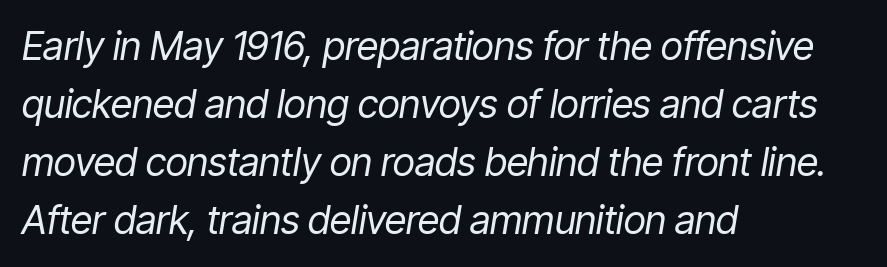
Horizontally, the lines are justified to the leading edge only. The font is comparable to plain body text, perhaps lighter. This rendering leaves character spacing at its baseline value. Looks like regular typesetting: each glyph gets only the width it needs. Rendered with sloped, italic letterforms.
